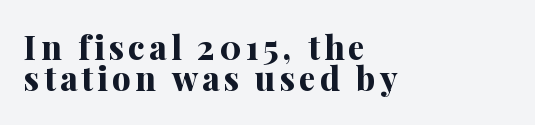
The image shows 33 px bold serif type, upright; set left-aligned, tight line spacing (0.95x), not underlined; medium stroke contrast and a medium x-height.
